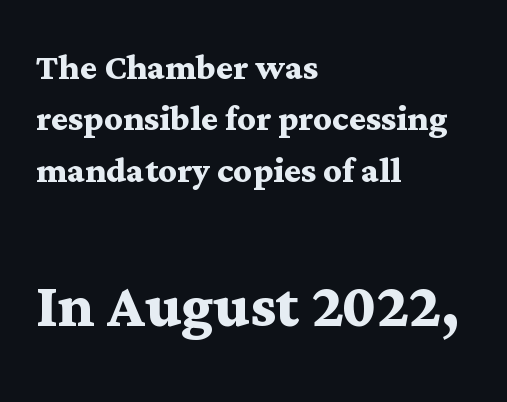
The block sitting lower on the canvas is the one with enlarged characters. Plain, unruled lines of type. The type family on display is of the serif kind. Line beginnings align vertically; line endings do not. Each letter keeps its own natural width here, so spacing adapts to shape. This block would grow much taller if given ordinary leading; it's compressed now.
